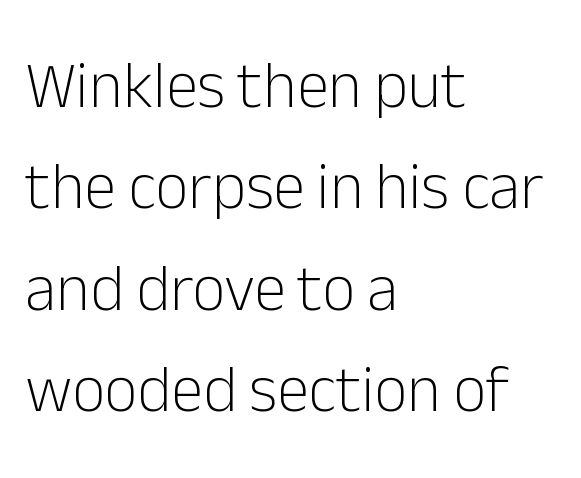
The image shows 65 px light sans-serif type, upright; set left-aligned, normal line spacing (1.56x), normal letter spacing, not underlined; low stroke contrast and a medium x-height.
